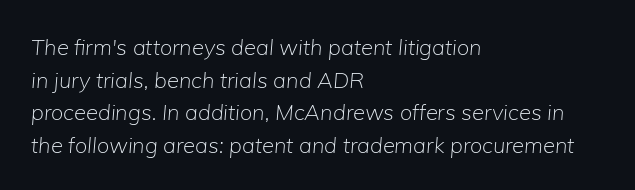
The image shows 22 px text type, italic (leaning right); set left-aligned, normal line spacing (1.48x), normal letter spacing, not underlined.
